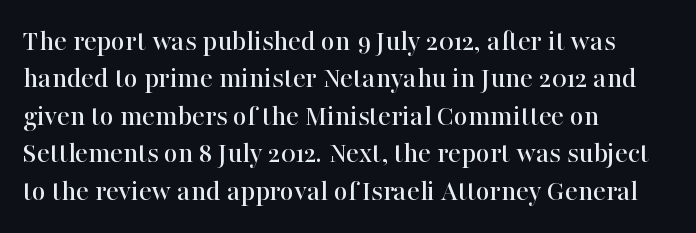
The image shows 30 px serif type, upright; set left-aligned, normal line spacing (1.25x), normal letter spacing, not underlined; high stroke contrast and a medium x-height.
